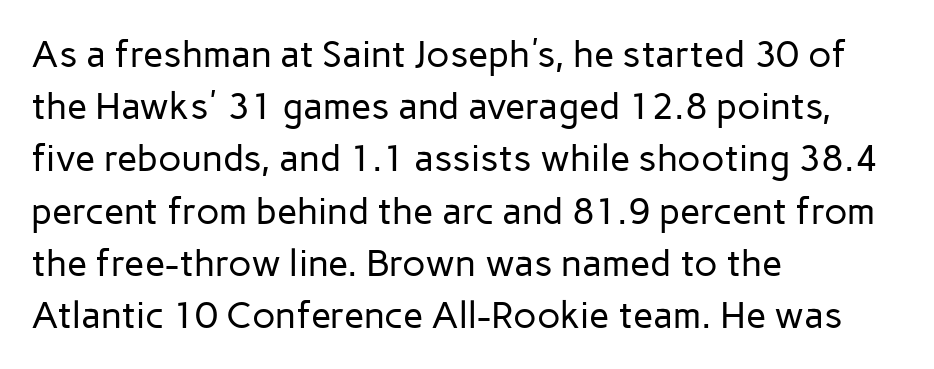
{"serif": "no", "italic": "no", "bold": "no", "weight": "regular", "width": "normal", "stroke_contrast": "low", "x_height": "medium", "monospaced": "no", "underline": "no", "align": "left", "line_spacing": "normal", "line_spacing_ratio": 1.41, "letter_spacing": "normal", "letter_spacing_em": 0.0, "glyph_px": 37}
